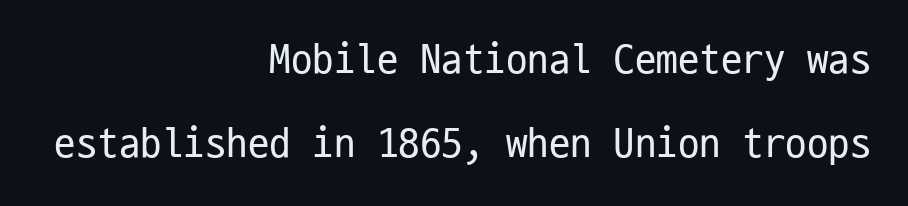
The image shows 43 px regular-weight, condensed sans-serif type, upright, monospaced; set right-aligned, loose line spacing (1.96x), normal letter spacing, not underlined; low stroke contrast and a medium x-height.
